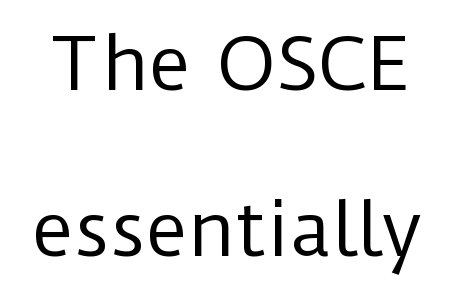
The image shows 72 px regular-weight sans-serif type, upright; set loose line spacing (2.3x), normal letter spacing, not underlined; low stroke contrast and a medium x-height.
